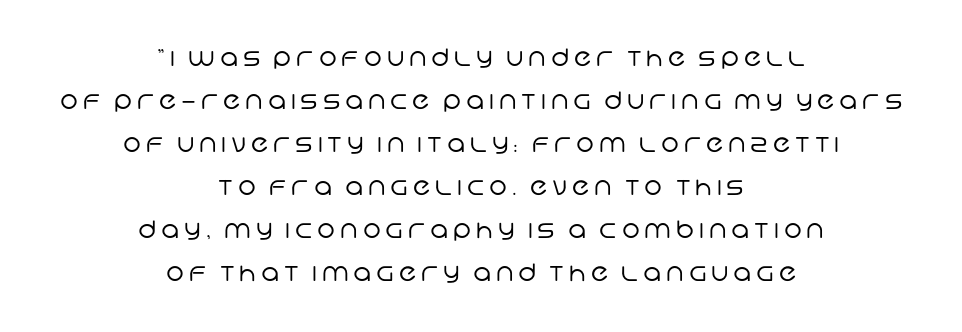
Q: Is the text bold? A: No.
Q: Is the text underlined? A: No.
Q: How is the paragraph aligned? A: Centered.
Q: Is the spacing between letters normal or unusually wide? A: Unusually wide.
